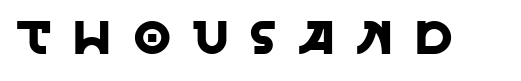
The image shows 47 px sans-serif type, upright; set unusually wide letter spacing (+0.48 em), not underlined; a large x-height.
